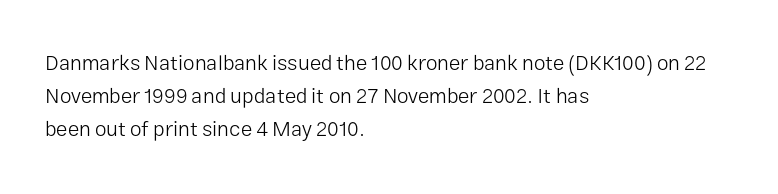
The image shows 21 px text type, upright; set left-aligned, normal line spacing (1.56x), normal letter spacing, not underlined.
